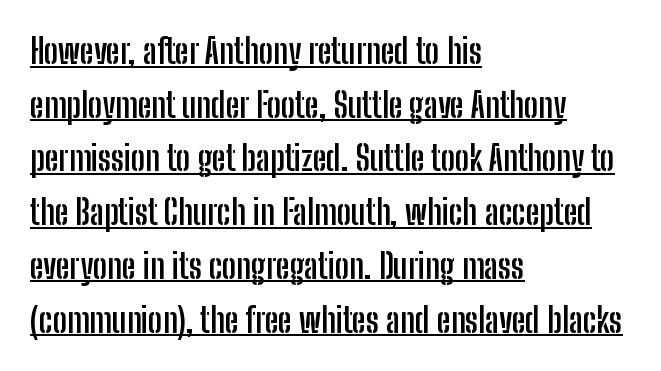
Horizontally, the lines are justified to the leading edge only. Serifs: no, the terminals of the letterforms are clean. A continuous stroke trails under the words, as in a hyperlink. Vertical spacing — default. Here the glyphs are tracked normally, forming tight word shapes.
